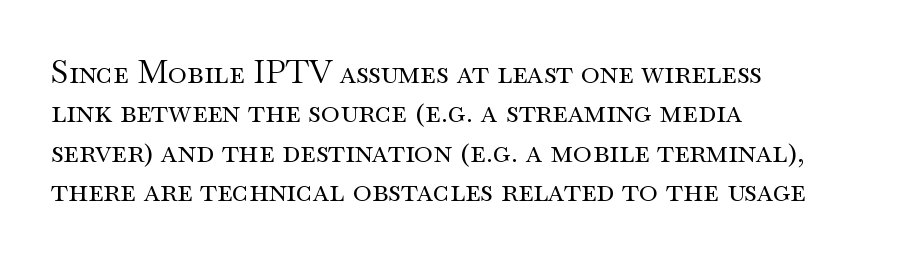
{"serif": "yes", "italic": "no", "bold": "no", "weight": "regular", "width": "wide", "stroke_contrast": "medium", "x_height": "small", "monospaced": "no", "underline": "no", "align": "left", "line_spacing_ratio": 1.23, "letter_spacing": "normal", "letter_spacing_em": 0.0, "glyph_px": 32}
